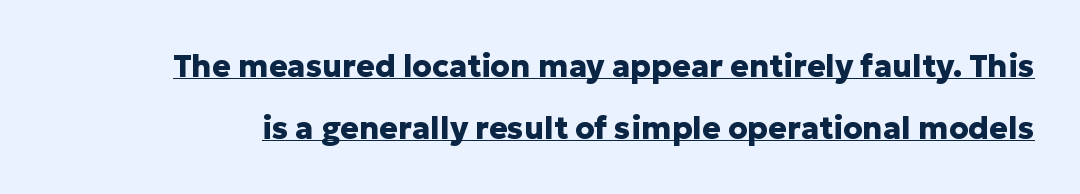
Q: Is the text bold? A: Yes.
Q: Is the text italic (slanted)? A: No, it is upright.
Q: Is the typeface a serif or a sans-serif typeface? A: Sans-serif.
Q: Is the text underlined? A: Yes.
Q: Is the spacing between letters normal or unusually wide? A: Normal.
Q: Is the spacing between lines tight, normal or loose? A: Loose.
Q: Width (condensed, normal, or wide)? A: Normal.
Q: Stroke contrast? A: Low.
Q: x-height? A: Medium.
Q: Monospaced? A: No.
